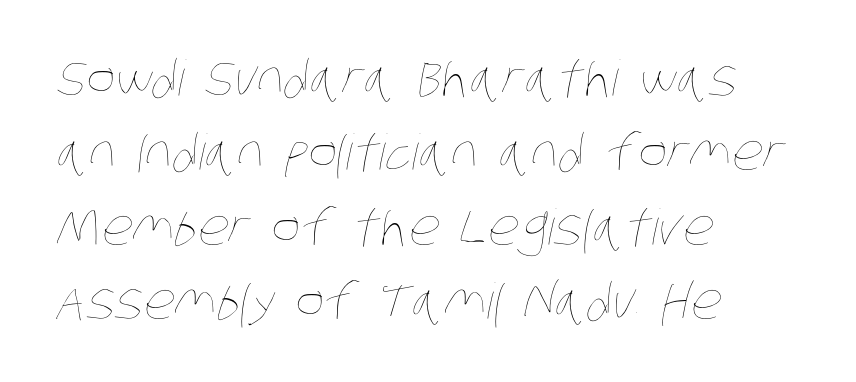
The image shows 49 px thin, condensed type; set left-aligned, normal line spacing (1.52x), normal letter spacing, not underlined; low stroke contrast and a large x-height.
